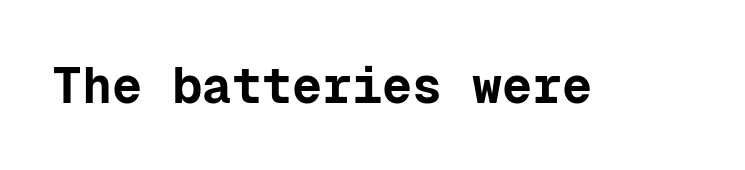
This sample has the even, mechanical cadence of fixed-width lettering. No italicization has been applied; the sample stays upright. Caption: standard tracking, unaltered. A full-strength bold gives these letters their thick strokes.
